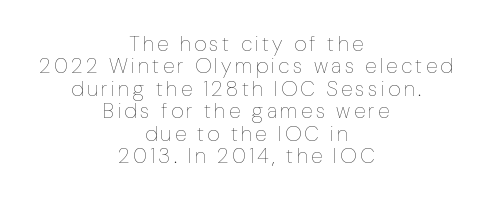
Q: Is the text bold? A: No.
Q: Is the text italic (slanted)? A: No, it is upright.
Q: Is the text underlined? A: No.
Q: How is the paragraph aligned? A: Centered.
Q: Is the spacing between lines tight, normal or loose? A: Tight.
